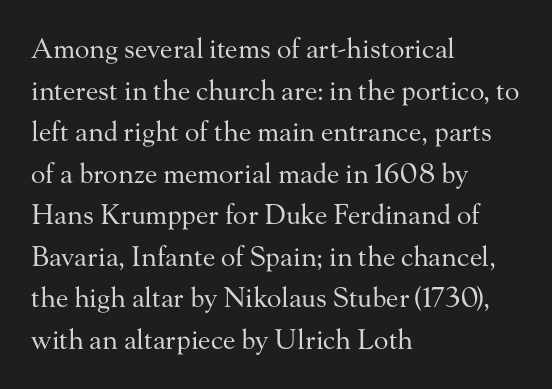
Q: Is the text bold? A: No.
Q: Is the text italic (slanted)? A: No, it is upright.
Q: Is the text underlined? A: No.
Q: How is the paragraph aligned? A: Left-aligned.
Q: Is the spacing between letters normal or unusually wide? A: Normal.
Q: Is the spacing between lines tight, normal or loose? A: Normal.
